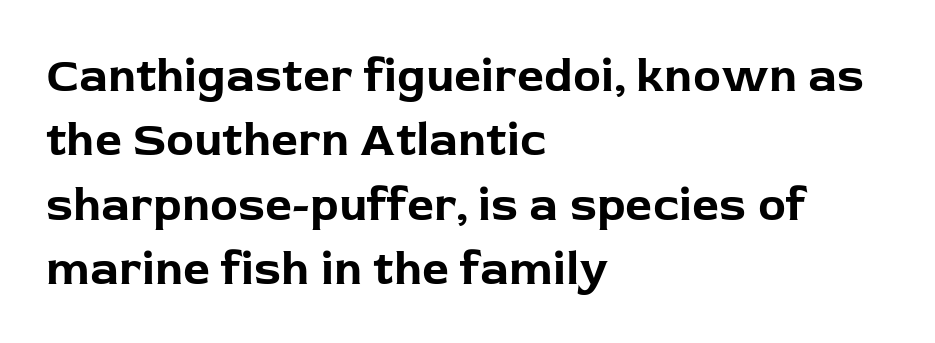
Designer's note — italics off, roman on. This rendering leaves character spacing at its baseline value. Each letter keeps its own natural width here, so spacing adapts to shape. Chunky letters — that's bold for sure. Typeset ragged right — the left edge is the straight one.
